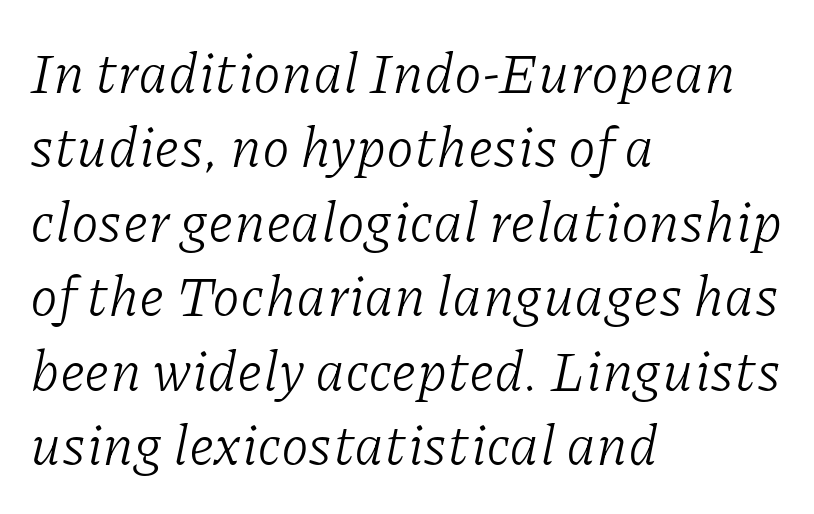
The image shows 56 px light serif type, italic (leaning right); set left-aligned, normal line spacing (1.33x), normal letter spacing, not underlined; low stroke contrast and a medium x-height.
